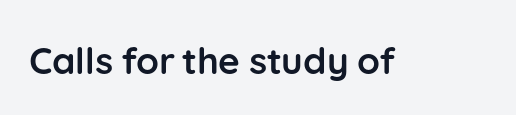
{"serif": "no", "italic": "no", "bold": "yes", "weight": "semibold", "width": "normal", "stroke_contrast": "low", "x_height": "medium", "monospaced": "no", "underline": "no", "letter_spacing": "normal", "letter_spacing_em": 0.0, "glyph_px": 37}
